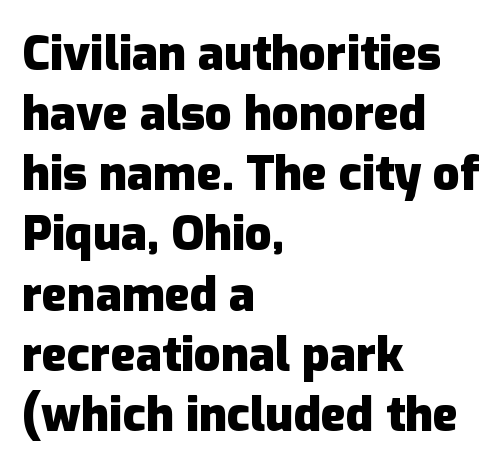
The image shows 47 px heavy sans-serif type, upright; set left-aligned, normal line spacing (1.28x), normal letter spacing, not underlined; low stroke contrast and a medium x-height.
